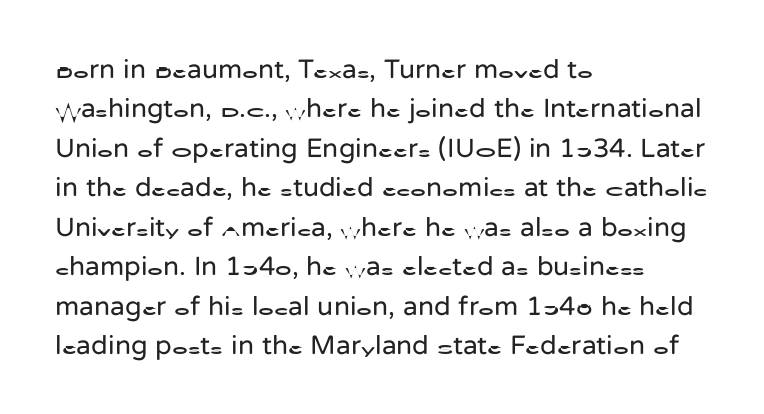
{"italic": "no", "bold": "no", "underline": "no", "align": "left", "line_spacing": "normal", "line_spacing_ratio": 1.46, "letter_spacing": "normal", "letter_spacing_em": 0.0, "glyph_px": 27}
